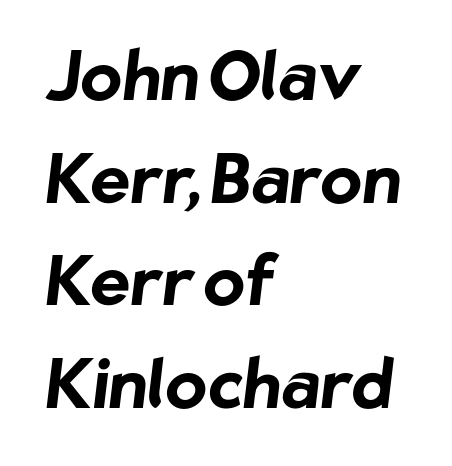
The compositor pushed each line to the left boundary. The strokes are fattened all the way to bold. Underline: absent. Here the designer chose a conventional face with non-uniform glyph widths. Examine the stroke ends and you'll find no serifs. The gaps between neighbouring characters are ordinary and unremarkable.
